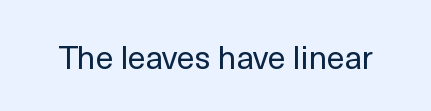
The horizontal fit of the characters is conventional and even. Is the stroke heavy? The answer is a plain regular-or-lighter. Words float on clear page, feet unadorned. Proportional: the letters do not fall into vertical columns.
